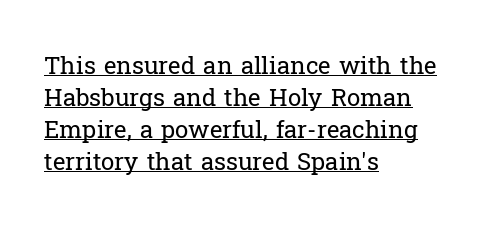
{"italic": "no", "bold": "no", "underline": "yes", "align": "left", "line_spacing": "normal", "line_spacing_ratio": 1.33, "letter_spacing": "normal", "letter_spacing_em": 0.0, "glyph_px": 24}
